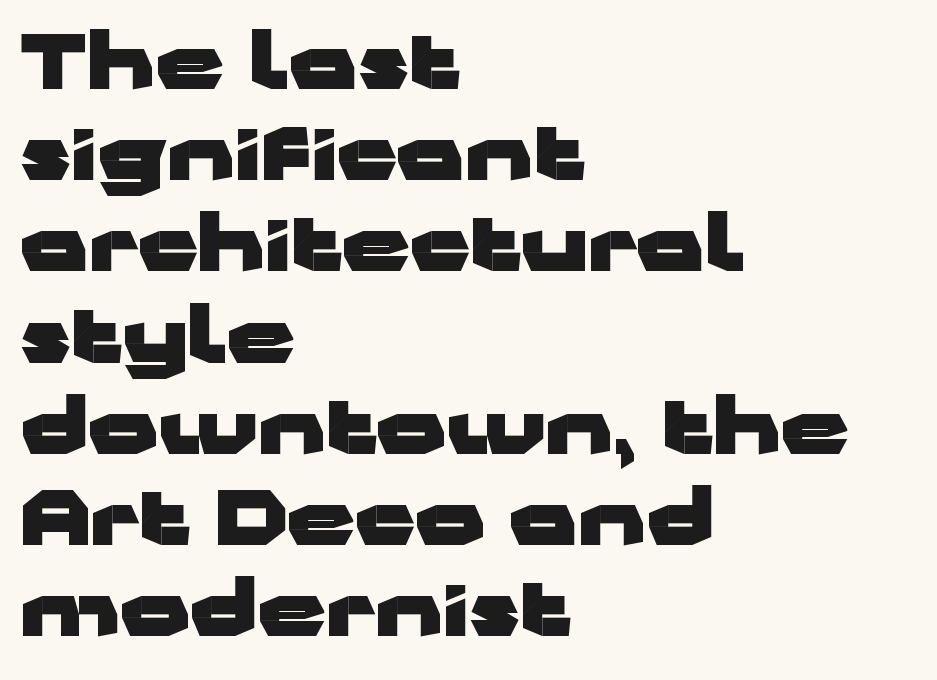
The image shows 76 px heavy, wide sans-serif type, upright; set left-aligned, line spacing 1.2x, normal letter spacing, not underlined; low stroke contrast and a medium x-height.
